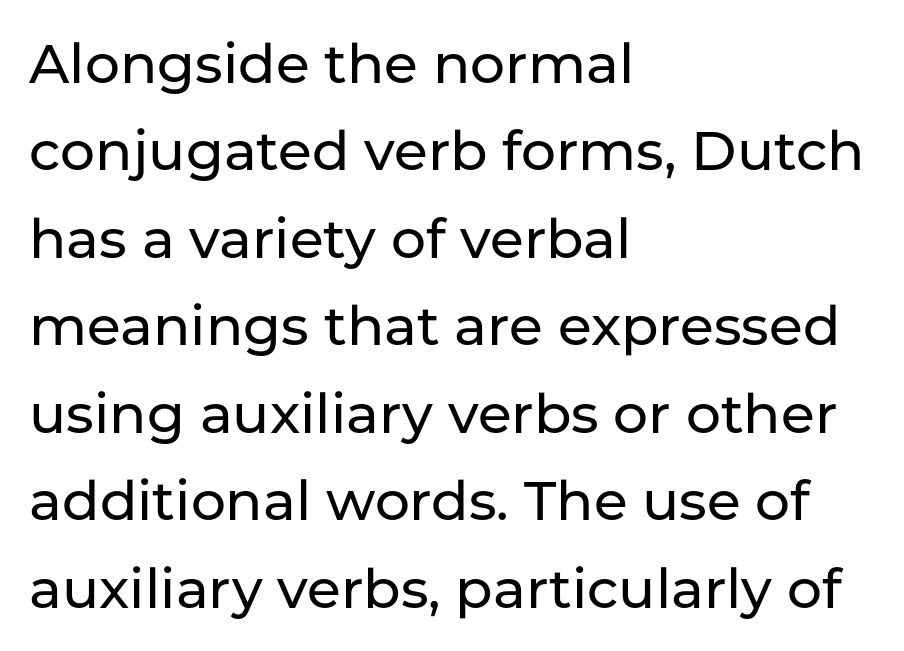
Q: Is the text italic (slanted)? A: No, it is upright.
Q: Is the typeface a serif or a sans-serif typeface? A: Sans-serif.
Q: Is the text underlined? A: No.
Q: How is the paragraph aligned? A: Left-aligned.
Q: Is the spacing between letters normal or unusually wide? A: Normal.
Q: Is the spacing between lines tight, normal or loose? A: Normal.
Q: Width (condensed, normal, or wide)? A: Normal.
Q: Stroke contrast? A: Low.
Q: x-height? A: Medium.
Q: Monospaced? A: No.
